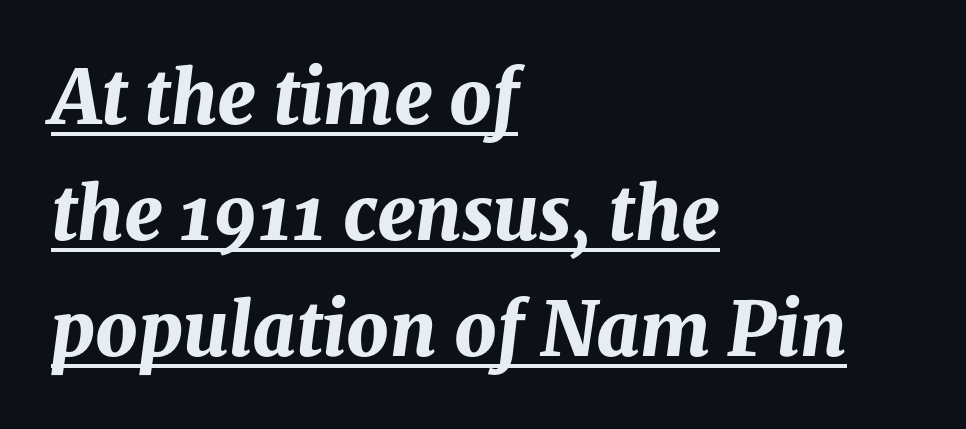
Q: Is the text bold? A: Yes.
Q: Is the text italic (slanted)? A: Yes, it leans right by about 8 degrees.
Q: Is the text underlined? A: Yes.
Q: How is the paragraph aligned? A: Left-aligned.
Q: Is the spacing between letters normal or unusually wide? A: Normal.
Q: Is the spacing between lines tight, normal or loose? A: Normal.
Q: Width (condensed, normal, or wide)? A: Normal.
Q: Stroke contrast? A: Medium.
Q: x-height? A: Medium.
Q: Monospaced? A: No.
